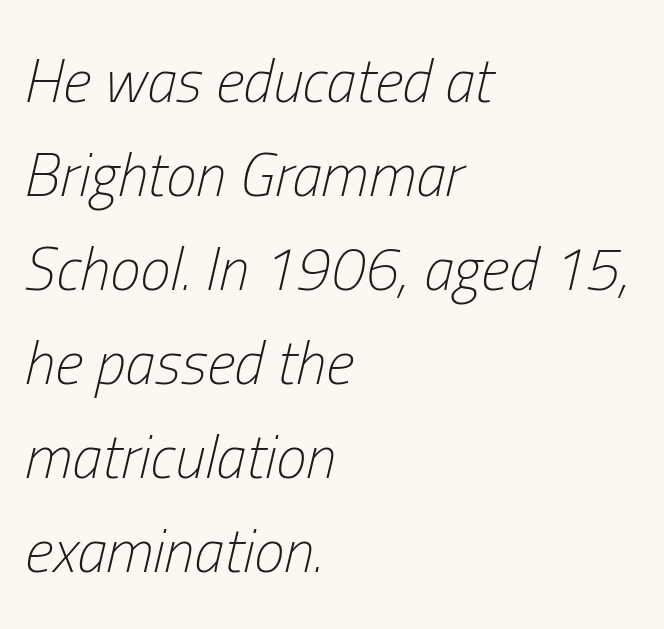
Q: Is the text bold? A: No.
Q: Is the text italic (slanted)? A: Yes, it leans right by about 13 degrees.
Q: Is the text underlined? A: No.
Q: How is the paragraph aligned? A: Left-aligned.
Q: Is the spacing between letters normal or unusually wide? A: Normal.
Q: Is the spacing between lines tight, normal or loose? A: Normal.
Q: Width (condensed, normal, or wide)? A: Condensed.
Q: Stroke contrast? A: Low.
Q: x-height? A: Medium.
Q: Monospaced? A: No.
